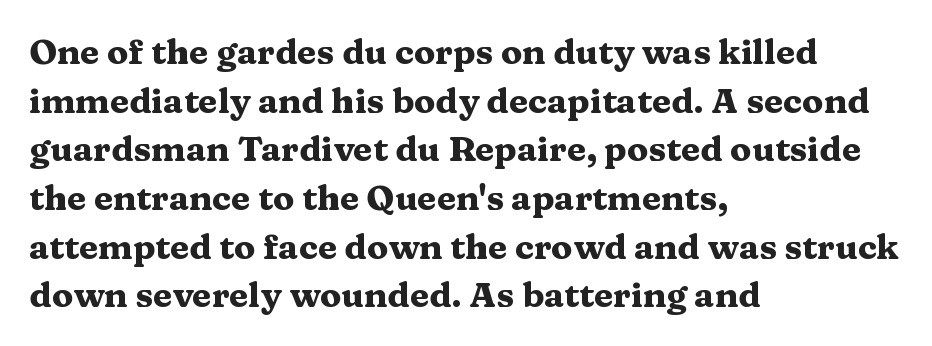
{"serif": "yes", "italic": "no", "bold": "yes", "weight": "heavy", "width": "wide", "stroke_contrast": "medium", "x_height": "medium", "monospaced": "no", "underline": "no", "align": "left", "line_spacing": "normal", "line_spacing_ratio": 1.39, "letter_spacing": "normal", "letter_spacing_em": 0.0, "glyph_px": 35}
